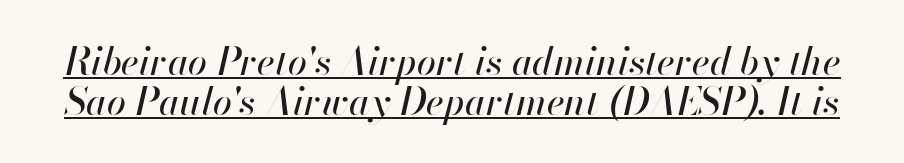
The image shows 38 px text type, italic (leaning right); set tight line spacing (1.05x), normal letter spacing, underlined; high stroke contrast and a small x-height.
